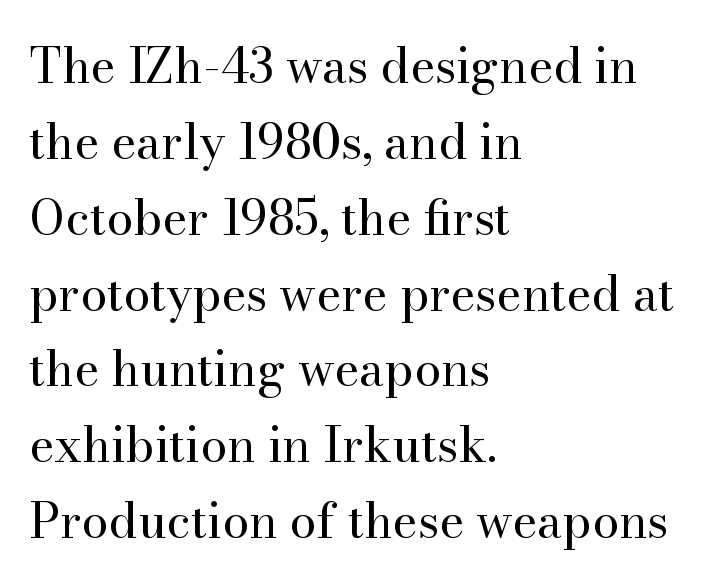
The image shows 48 px regular-weight serif type, upright; set left-aligned, normal line spacing (1.58x), normal letter spacing, not underlined; high stroke contrast and a small x-height.
